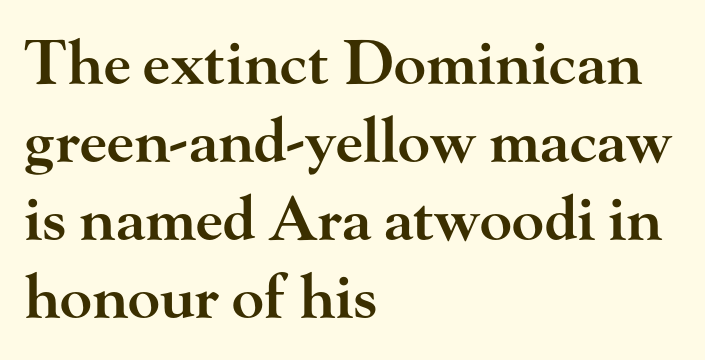
Character widths vary here, with narrow letters taking less room than wide ones. Left-aligned paragraph, ragged on the right. Glyph-to-glyph distance matches everyday printed text. The strip under each line holds only bare page. A typesetter would call this leading conventional body-copy spacing. A typesetter would label this face a serif.
